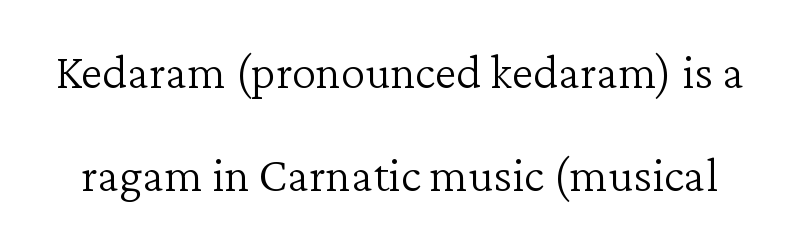
Q: Is the text bold? A: No.
Q: Is the text italic (slanted)? A: No, it is upright.
Q: Is the typeface a serif or a sans-serif typeface? A: Serif.
Q: Is the text underlined? A: No.
Q: Is the spacing between letters normal or unusually wide? A: Normal.
Q: Is the spacing between lines tight, normal or loose? A: Loose.
Q: Width (condensed, normal, or wide)? A: Normal.
Q: Stroke contrast? A: Low.
Q: x-height? A: Medium.
Q: Monospaced? A: No.
